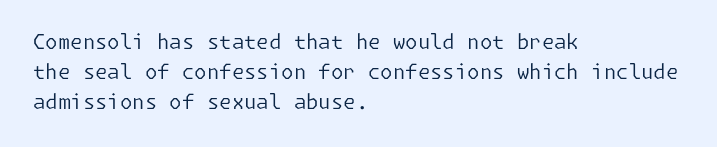
Q: Is the text bold? A: No.
Q: Is the text italic (slanted)? A: No, it is upright.
Q: Is the text underlined? A: No.
Q: How is the paragraph aligned? A: Left-aligned.
Q: Is the spacing between letters normal or unusually wide? A: Normal.
Q: Is the spacing between lines tight, normal or loose? A: Normal.
